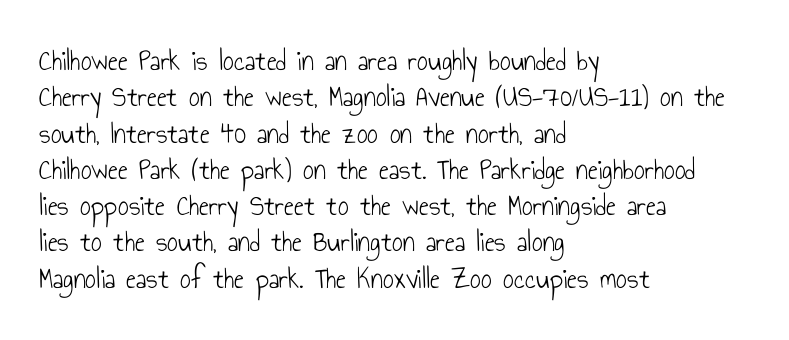
The image shows 30 px light, condensed sans-serif type, upright; set left-aligned, line spacing 1.21x, normal letter spacing, not underlined; low stroke contrast and a small x-height.
